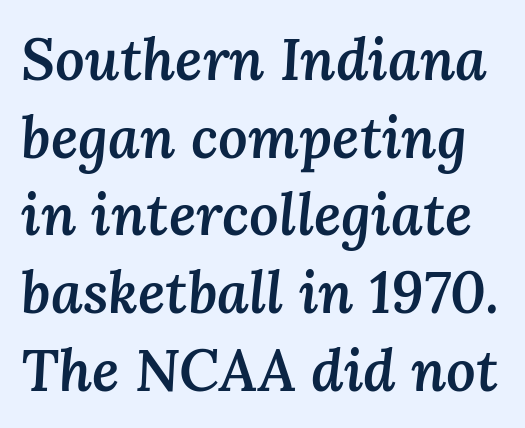
There's an unmistakable incline to the writing here. Beneath every word, the page is bare. Does extra space separate the letters? No, they use regular spacing. A typesetter would call this leading conventional body-copy spacing. Note the varied advance widths — an 'i' is clearly narrower than an 'm'. Typesetter's note: demi weight, one step under bold.
